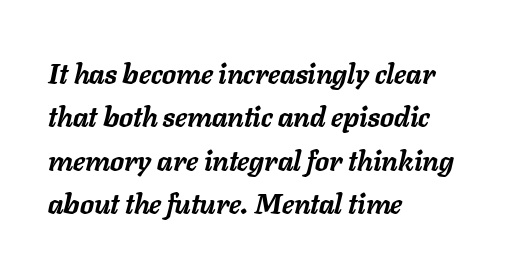
Q: Is the text bold? A: Yes.
Q: Is the text italic (slanted)? A: Yes, it leans right by about 11 degrees.
Q: Is the text underlined? A: No.
Q: How is the paragraph aligned? A: Left-aligned.
Q: Is the spacing between letters normal or unusually wide? A: Normal.
Q: Is the spacing between lines tight, normal or loose? A: Normal.
Q: Width (condensed, normal, or wide)? A: Normal.
Q: Stroke contrast? A: Low.
Q: x-height? A: Medium.
Q: Monospaced? A: No.
